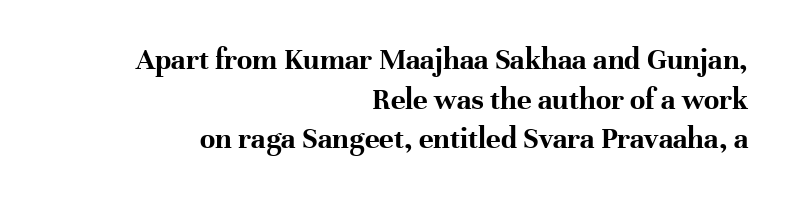
The image shows 31 px bold serif type, upright; set right-aligned, normal line spacing (1.28x), normal letter spacing, not underlined; high stroke contrast and a medium x-height.
